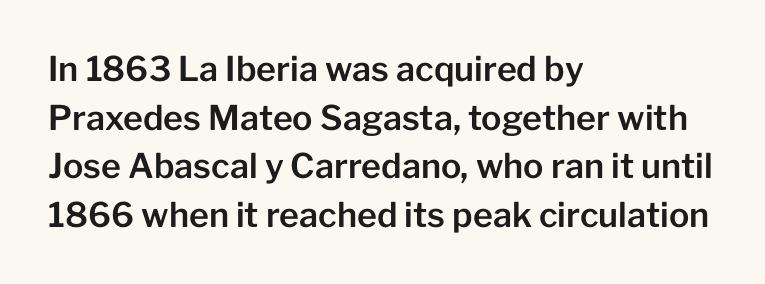
Q: Is the text italic (slanted)? A: No, it is upright.
Q: Is the typeface a serif or a sans-serif typeface? A: Sans-serif.
Q: Is the text underlined? A: No.
Q: How is the paragraph aligned? A: Left-aligned.
Q: Is the spacing between letters normal or unusually wide? A: Normal.
Q: Is the spacing between lines tight, normal or loose? A: Normal.
Q: Width (condensed, normal, or wide)? A: Normal.
Q: Stroke contrast? A: Low.
Q: x-height? A: Medium.
Q: Monospaced? A: No.
